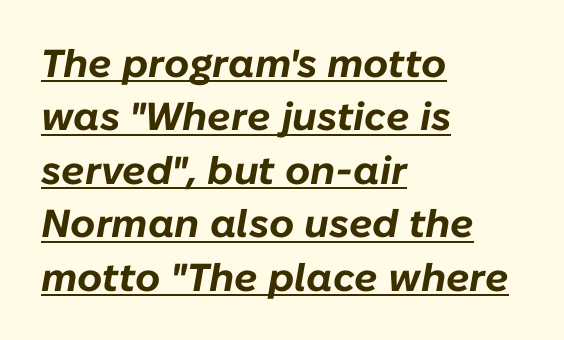
Q: Is the text bold? A: Yes.
Q: Is the text italic (slanted)? A: Yes, it leans right by about 10 degrees.
Q: Is the text underlined? A: Yes.
Q: How is the paragraph aligned? A: Left-aligned.
Q: Is the spacing between letters normal or unusually wide? A: Normal.
Q: Is the spacing between lines tight, normal or loose? A: Normal.
Q: Width (condensed, normal, or wide)? A: Normal.
Q: Stroke contrast? A: Low.
Q: x-height? A: Medium.
Q: Monospaced? A: No.
